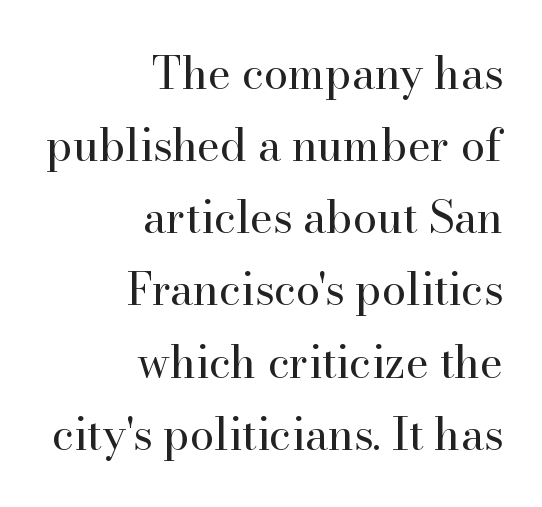
Q: Is the text bold? A: No.
Q: Is the text italic (slanted)? A: No, it is upright.
Q: Is the typeface a serif or a sans-serif typeface? A: Serif.
Q: Is the text underlined? A: No.
Q: How is the paragraph aligned? A: Right-aligned.
Q: Is the spacing between letters normal or unusually wide? A: Normal.
Q: Is the spacing between lines tight, normal or loose? A: Normal.
Q: Width (condensed, normal, or wide)? A: Normal.
Q: Stroke contrast? A: High.
Q: x-height? A: Small.
Q: Monospaced? A: No.
